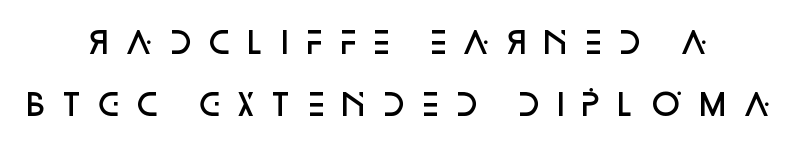
Q: Is the text bold? A: Semi-bold.
Q: Is the text italic (slanted)? A: No, it is upright.
Q: Is the typeface a serif or a sans-serif typeface? A: Sans-serif.
Q: Is the text underlined? A: No.
Q: How is the paragraph aligned? A: Centered.
Q: Is the spacing between letters normal or unusually wide? A: Unusually wide.
Q: Is the spacing between lines tight, normal or loose? A: Loose.
Q: Width (condensed, normal, or wide)? A: Normal.
Q: Stroke contrast? A: Low.
Q: x-height? A: Large.
Q: Monospaced? A: No.
